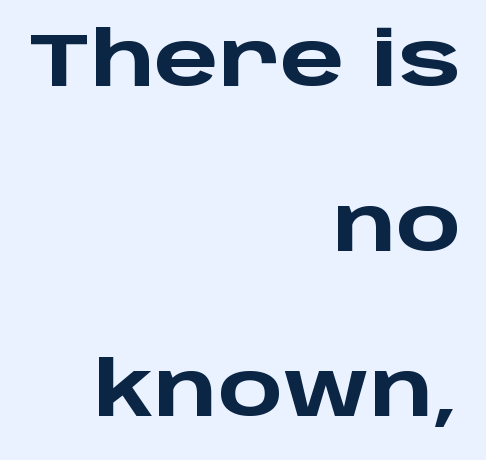
The text block is weighted toward the right margin, trailing off unevenly leftward. What's the leading like? Stretched, with rows far apart. Posture: upright roman. Unlike a traditional serif, this face leaves its strokes unadorned. The rendering uses natural spacing where letterforms have individual widths.
